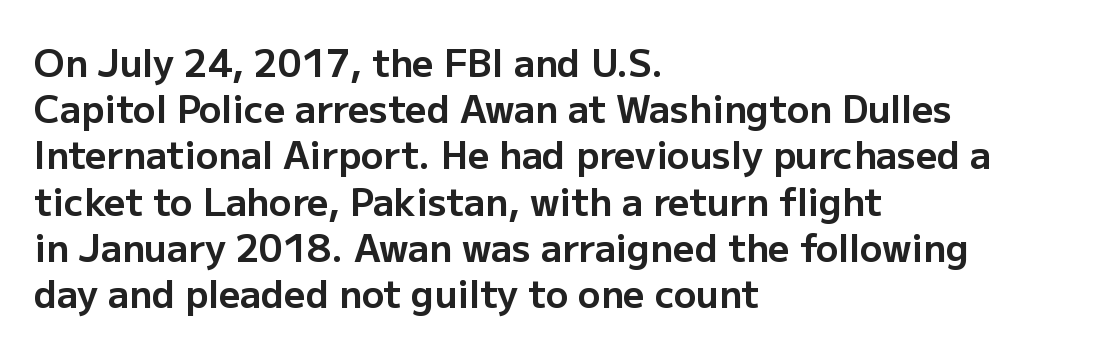
The image shows 37 px bold sans-serif type, upright; set left-aligned, normal line spacing (1.25x), normal letter spacing, not underlined; low stroke contrast and a medium x-height.
